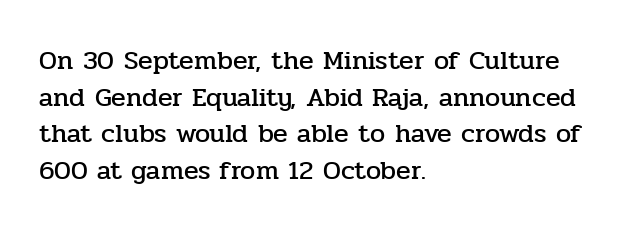
Alignment: flush left. The lettering stays uniformly vertical, giving the passage a roman look. The block of text has a typical density, with ordinary space between rows. Beneath every word, the page is bare. Compared with typical body copy, the letter spacing here is the same.
